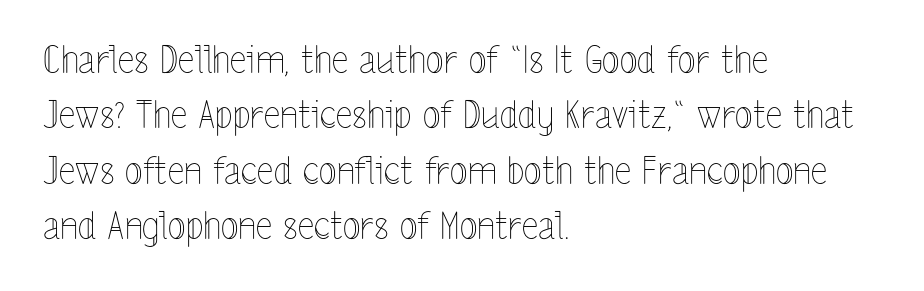
{"italic": "no", "bold": "no", "weight": "thin", "width": "condensed", "x_height": "medium", "monospaced": "no", "underline": "no", "align": "left", "line_spacing": "normal", "line_spacing_ratio": 1.5, "letter_spacing": "normal", "letter_spacing_em": 0.0, "glyph_px": 37}
